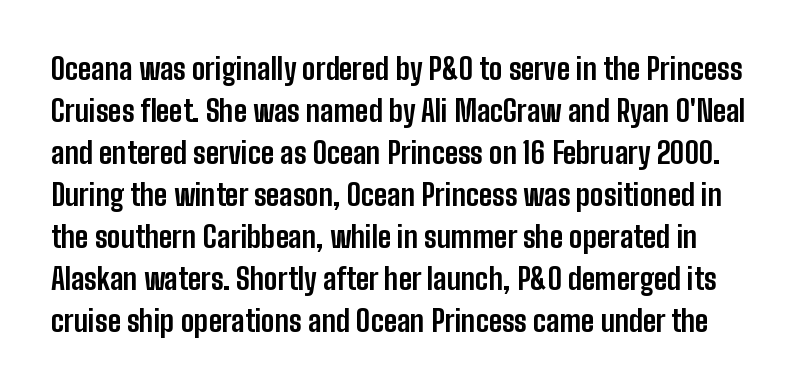
The image shows 29 px bold, condensed sans-serif type, upright; set normal line spacing (1.45x), normal letter spacing, not underlined; low stroke contrast and a medium x-height.
